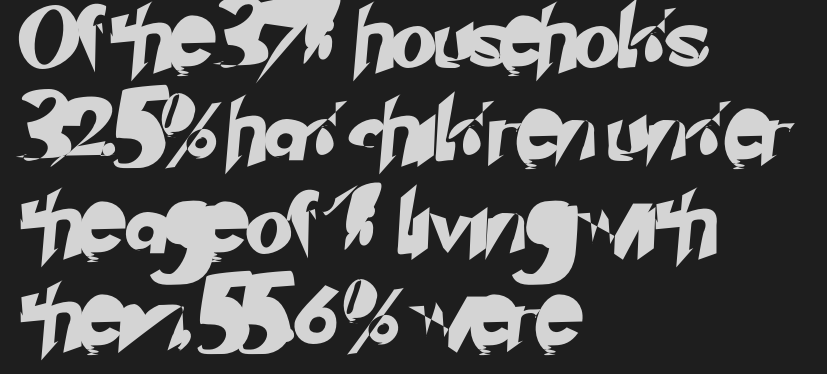
Q: Is the typeface a serif or a sans-serif typeface? A: Sans-serif.
Q: Is the text underlined? A: No.
Q: How is the paragraph aligned? A: Left-aligned.
Q: Is the spacing between letters normal or unusually wide? A: Normal.
Q: Is the spacing between lines tight, normal or loose? A: Normal.
Q: Width (condensed, normal, or wide)? A: Normal.
Q: Stroke contrast? A: Low.
Q: x-height? A: Small.
Q: Monospaced? A: No.
